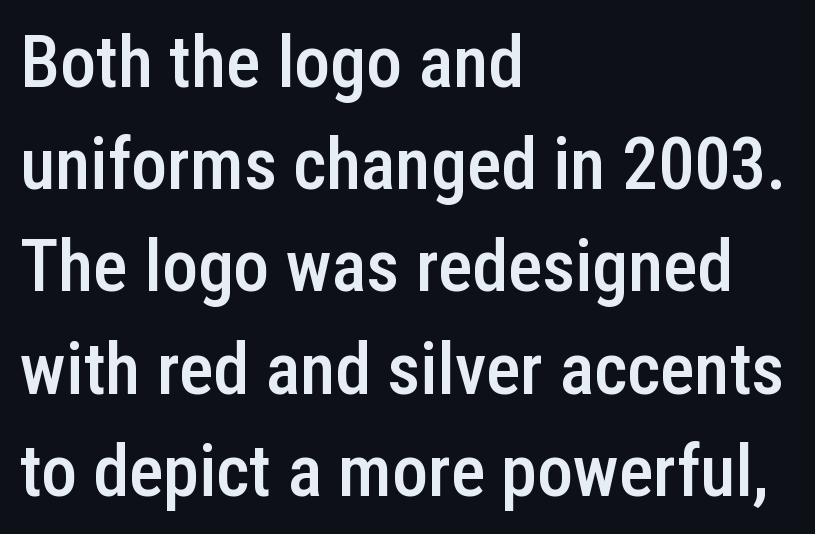
The image shows 72 px semibold, condensed sans-serif type, upright; set left-aligned, normal line spacing (1.42x), normal letter spacing, not underlined; low stroke contrast and a medium x-height.
